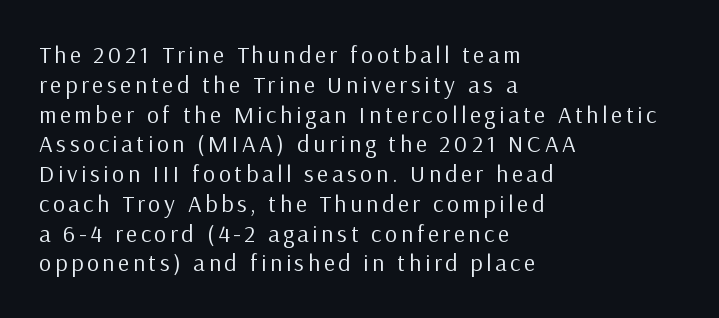
Each stroke keeps to a modest, everyday thickness or less. The baseline area is clear. You can tell it's not italic because the verticals are truly vertical. Where is the straight margin? On the left.
